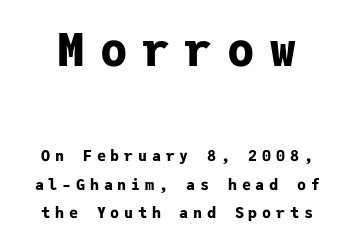
Q: Is the text bold? A: Yes.
Q: Is the text italic (slanted)? A: No, it is upright.
Q: Is the typeface a serif or a sans-serif typeface? A: Sans-serif.
Q: Is the text underlined? A: No.
Q: Is the spacing between letters normal or unusually wide? A: Unusually wide.
Q: Is the spacing between lines tight, normal or loose? A: Loose.
Q: Which block of text is set in a larger size, the first (top) or the second (bottom)? A: The first (top) one.
Q: Width (condensed, normal, or wide)? A: Normal.
Q: Stroke contrast? A: Low.
Q: x-height? A: Medium.
Q: Monospaced? A: Yes.
